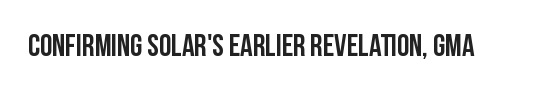
Q: Is the text italic (slanted)? A: No, it is upright.
Q: Is the typeface a serif or a sans-serif typeface? A: Sans-serif.
Q: Is the text underlined? A: No.
Q: Is the spacing between letters normal or unusually wide? A: Normal.
Q: Width (condensed, normal, or wide)? A: Condensed.
Q: Stroke contrast? A: Low.
Q: x-height? A: Large.
Q: Monospaced? A: No.
